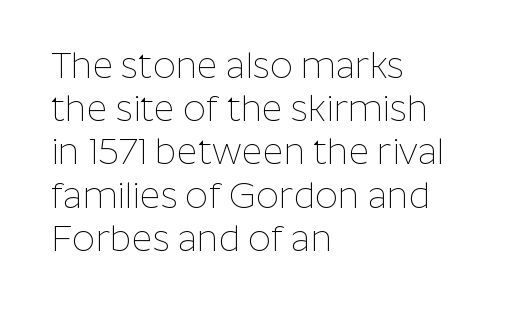
Q: Is the text bold? A: No.
Q: Is the text italic (slanted)? A: No, it is upright.
Q: Is the typeface a serif or a sans-serif typeface? A: Sans-serif.
Q: Is the text underlined? A: No.
Q: How is the paragraph aligned? A: Left-aligned.
Q: Is the spacing between letters normal or unusually wide? A: Normal.
Q: Width (condensed, normal, or wide)? A: Normal.
Q: Stroke contrast? A: Low.
Q: x-height? A: Medium.
Q: Monospaced? A: No.
